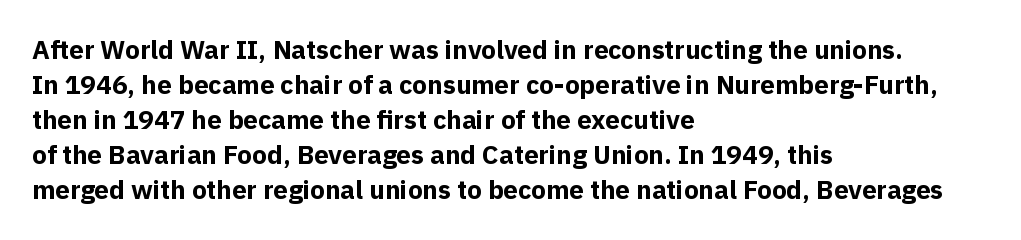
{"italic": "no", "bold": "yes", "underline": "no", "align": "left", "line_spacing": "normal", "line_spacing_ratio": 1.35, "letter_spacing": "normal", "letter_spacing_em": 0.0, "glyph_px": 26}
